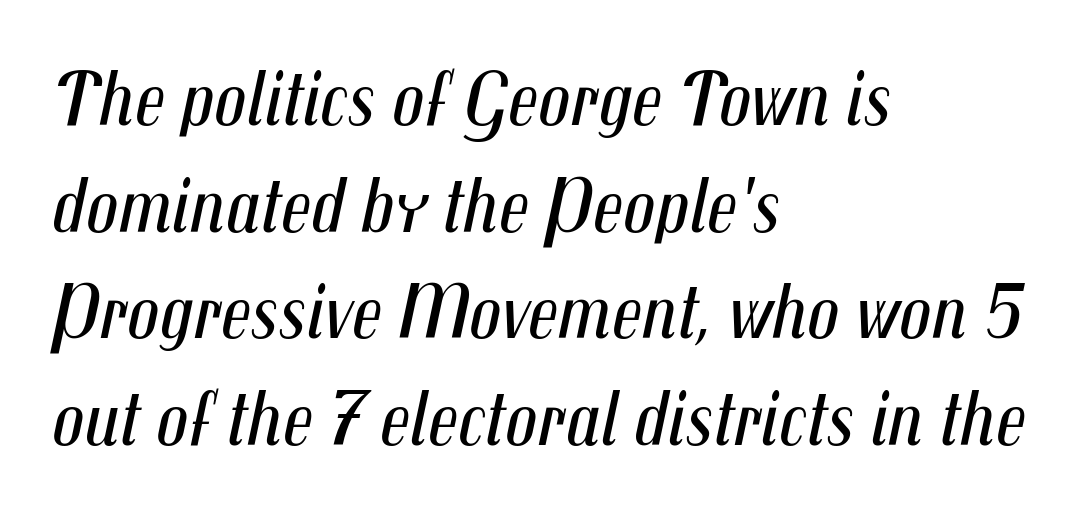
The image shows 79 px regular-weight, condensed type, italic (leaning right); set left-aligned, normal line spacing (1.35x), normal letter spacing, not underlined; medium stroke contrast and a medium x-height.
